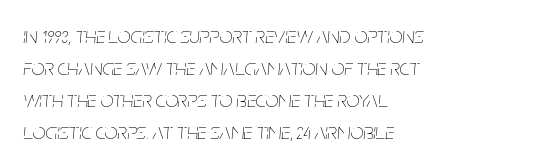
Q: Is the text bold? A: No.
Q: Is the text italic (slanted)? A: Yes, it leans right by about 5 degrees.
Q: Is the text underlined? A: No.
Q: How is the paragraph aligned? A: Left-aligned.
Q: Is the spacing between letters normal or unusually wide? A: Normal.
Q: Is the spacing between lines tight, normal or loose? A: Normal.
